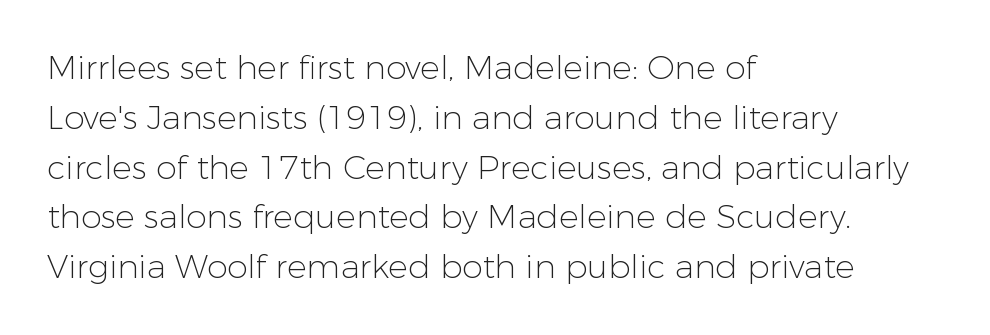
Q: Is the text bold? A: No.
Q: Is the text italic (slanted)? A: No, it is upright.
Q: Is the typeface a serif or a sans-serif typeface? A: Sans-serif.
Q: Is the text underlined? A: No.
Q: How is the paragraph aligned? A: Left-aligned.
Q: Is the spacing between letters normal or unusually wide? A: Normal.
Q: Is the spacing between lines tight, normal or loose? A: Normal.
Q: Width (condensed, normal, or wide)? A: Normal.
Q: Stroke contrast? A: Low.
Q: x-height? A: Medium.
Q: Monospaced? A: No.
